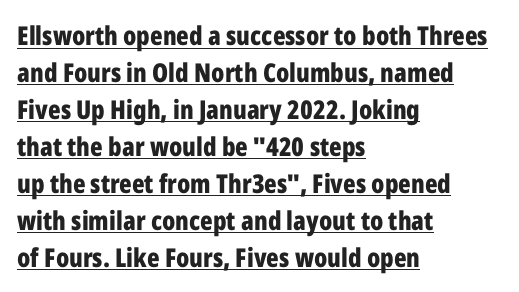
This sample uses plain, unmodified letter spacing. The words here are underlined. Compared with a centered layout, this one pins lines to the left instead. Strokes here are thick enough to call this a true bold. Does the lettering tilt? It doesn't — this is upright.
